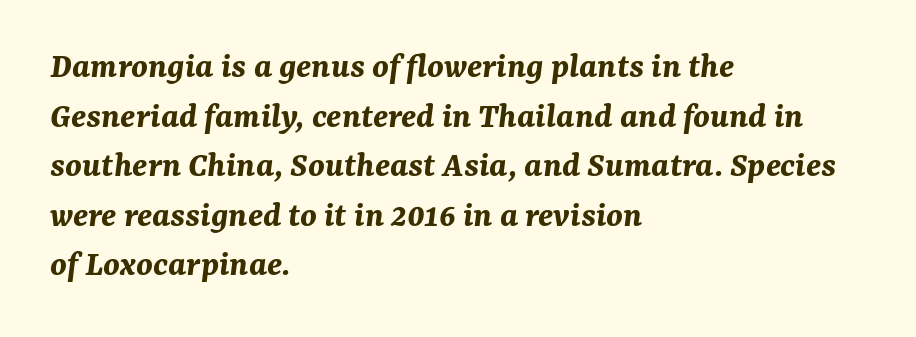
Q: Is the text bold? A: Yes.
Q: Is the text italic (slanted)? A: Yes, it leans right by about 7 degrees.
Q: Is the text underlined? A: No.
Q: How is the paragraph aligned? A: Left-aligned.
Q: Is the spacing between letters normal or unusually wide? A: Normal.
Q: Is the spacing between lines tight, normal or loose? A: Normal.
Q: Width (condensed, normal, or wide)? A: Normal.
Q: Stroke contrast? A: Medium.
Q: x-height? A: Medium.
Q: Monospaced? A: No.
